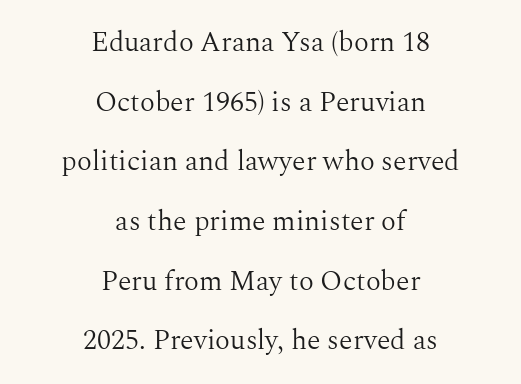
The image shows 28 px light serif type, upright; set centered, loose line spacing (2.13x), normal letter spacing, not underlined; medium stroke contrast and a medium x-height.
